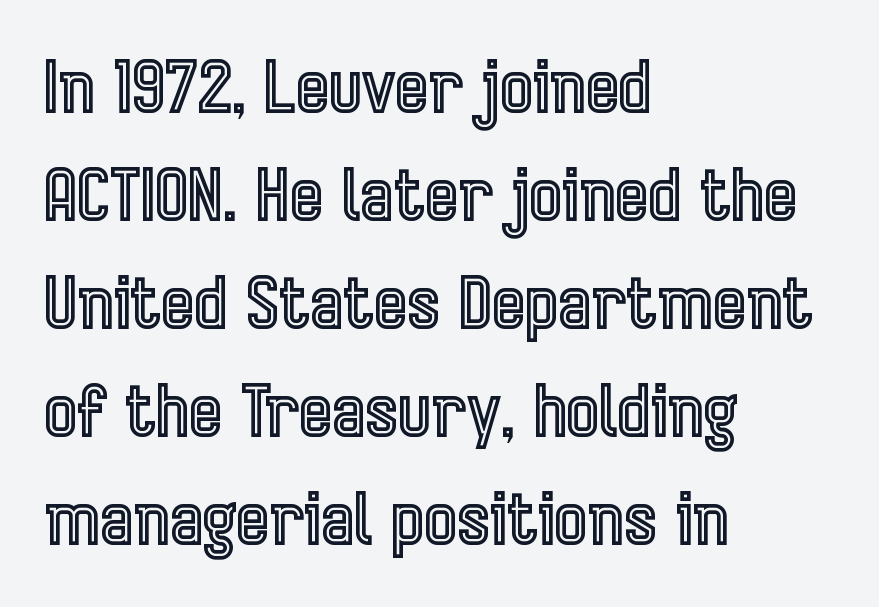
Q: Is the text italic (slanted)? A: No, it is upright.
Q: Is the text underlined? A: No.
Q: How is the paragraph aligned? A: Left-aligned.
Q: Is the spacing between letters normal or unusually wide? A: Normal.
Q: Is the spacing between lines tight, normal or loose? A: Normal.
Q: Width (condensed, normal, or wide)? A: Condensed.
Q: x-height? A: Medium.
Q: Monospaced? A: No.
